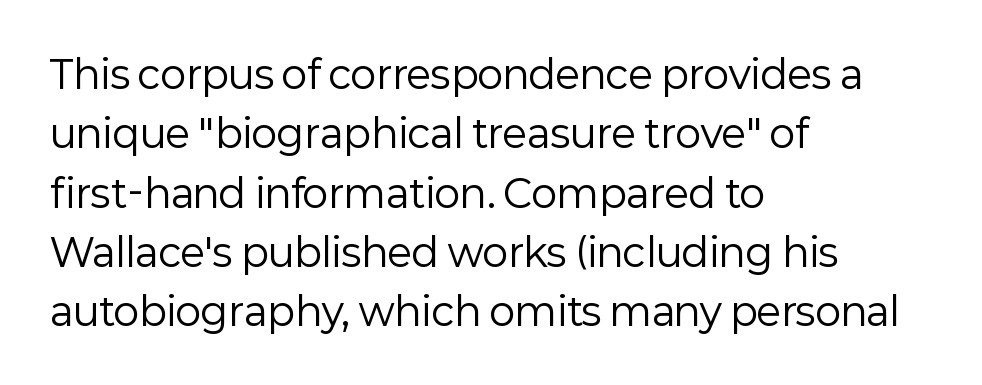
Q: Is the text bold? A: No.
Q: Is the text italic (slanted)? A: No, it is upright.
Q: Is the typeface a serif or a sans-serif typeface? A: Sans-serif.
Q: Is the text underlined? A: No.
Q: How is the paragraph aligned? A: Left-aligned.
Q: Is the spacing between letters normal or unusually wide? A: Normal.
Q: Is the spacing between lines tight, normal or loose? A: Normal.
Q: Width (condensed, normal, or wide)? A: Normal.
Q: Stroke contrast? A: Low.
Q: x-height? A: Medium.
Q: Monospaced? A: No.
